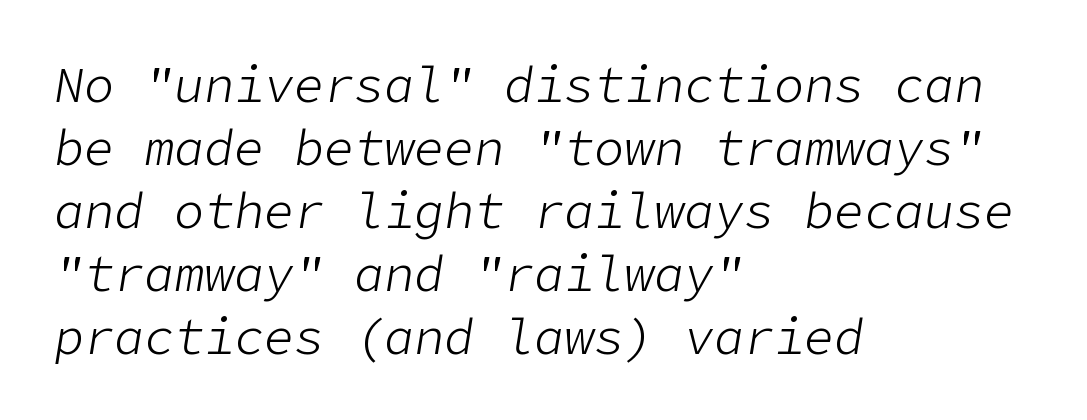
When letters slant like this, we call the style italic. Alignment: flush left. Stems here are at most as thick as an everyday book face. Each row of text sits above clean, open space. The line-height multiplier appears to be the usual default. The rendering keeps characters at their native spacing.
